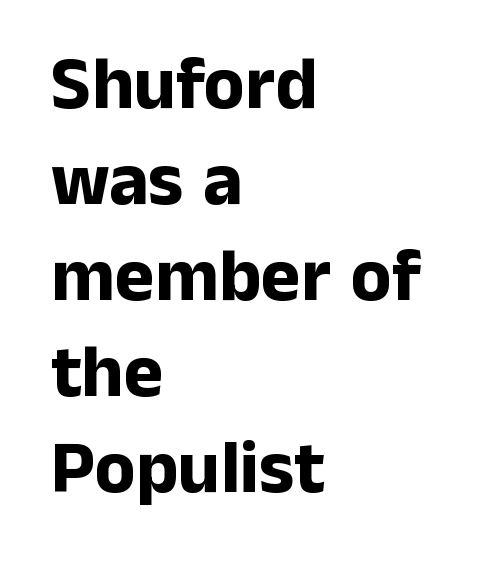
{"serif": "no", "italic": "no", "bold": "yes", "weight": "bold", "width": "normal", "stroke_contrast": "low", "x_height": "medium", "monospaced": "no", "underline": "no", "align": "left", "line_spacing": "normal", "line_spacing_ratio": 1.28, "letter_spacing": "normal", "letter_spacing_em": 0.0, "glyph_px": 75}
